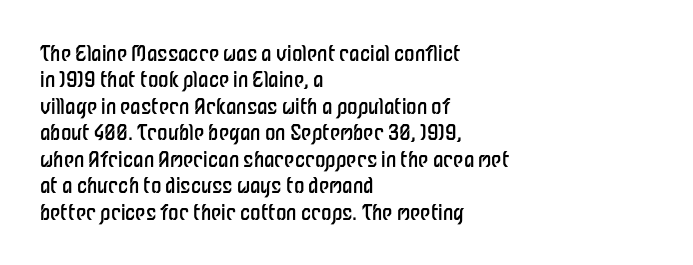
{"italic": "no", "bold": "no", "underline": "no", "align": "left", "line_spacing": "normal", "line_spacing_ratio": 1.26, "letter_spacing": "normal", "letter_spacing_em": 0.0, "glyph_px": 21}
